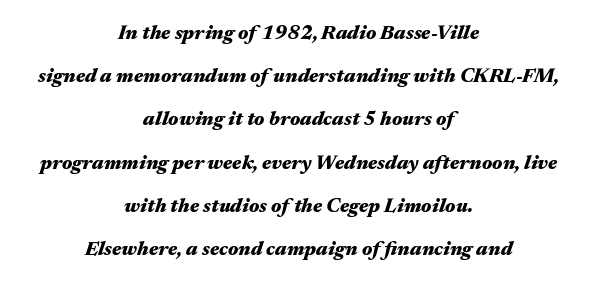
One glance says open: line gaps are wider than usual. Honestly, the letter spacing is just normal — you wouldn't notice it. The setting favours the middle, as headings and verse often do. The face used here has the dense, thick strokes of a bold. The font's italic variant was chosen for this text.
